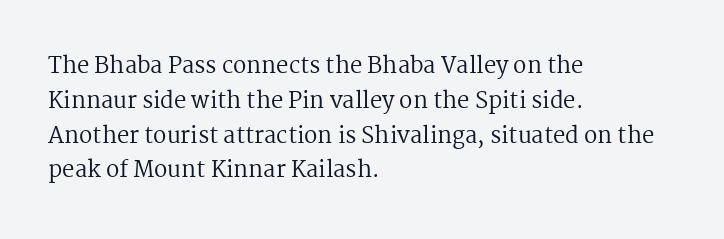
{"italic": "no", "bold": "no", "underline": "no", "align": "left", "line_spacing": "normal", "line_spacing_ratio": 1.58, "letter_spacing": "normal", "letter_spacing_em": 0.0, "glyph_px": 22}
